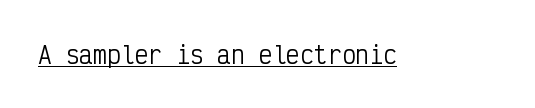
Q: Is the text bold? A: No.
Q: Is the text italic (slanted)? A: No, it is upright.
Q: Is the text underlined? A: Yes.
Q: Is the spacing between letters normal or unusually wide? A: Normal.
